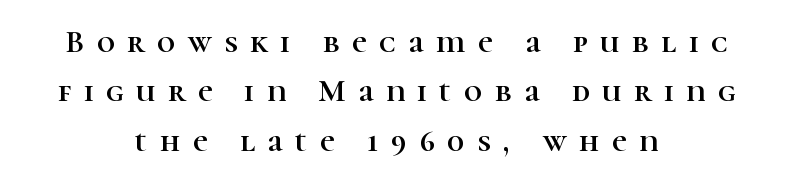
Leading matches the norm, producing a regular column. Glyph-to-glyph distance is far greater than everyday printed text. Font category for this specimen: serif. The area under the type is left untouched. Both edges are ragged and mirror each other, which tells us the setting is centered.
